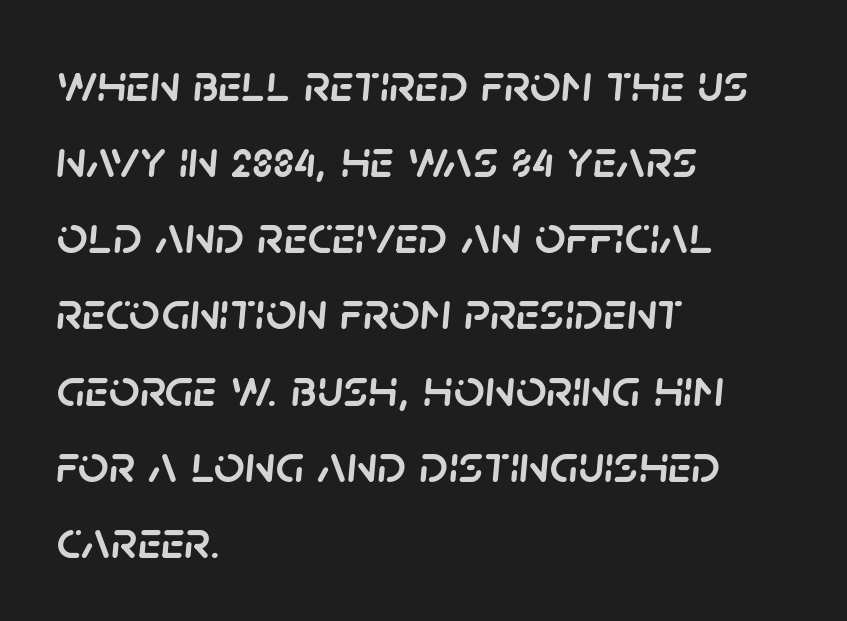
The image shows 54 px text type, italic (leaning right); set left-aligned, normal line spacing (1.41x), normal letter spacing, not underlined; low stroke contrast and a large x-height.
